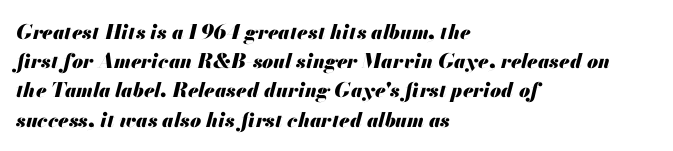
What's the leading like? Ordinary, nothing unusual. Pretty heavy lettering here — definitely bold. These lines are set flush left with a ragged right edge. Nothing unusual about the tracking: characters are spaced as the font intends. Quick note: italic.
